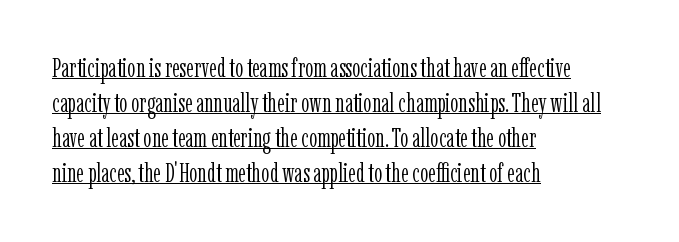
{"italic": "no", "bold": "no", "underline": "yes", "align": "left", "line_spacing": "normal", "line_spacing_ratio": 1.35, "letter_spacing": "normal", "letter_spacing_em": 0.0, "glyph_px": 26}
